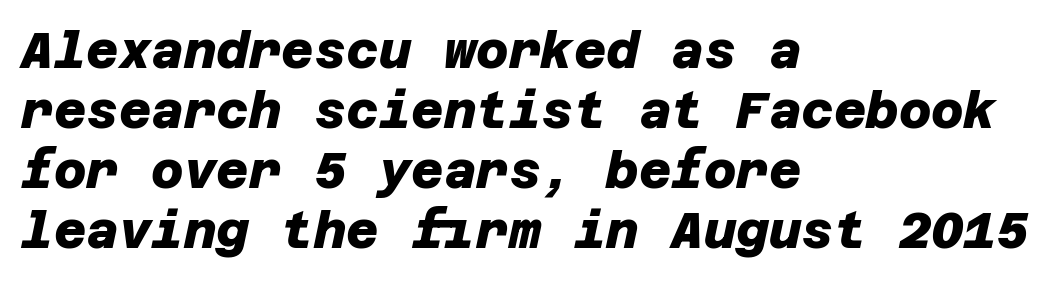
What kind of face is this? One without serifs — a sans. In CSS terms this would be text-align: left. The foot of each line stays bare and open. These lines keep a tight, regular rhythm from letter to letter. Chunky letters — that's bold for sure.
